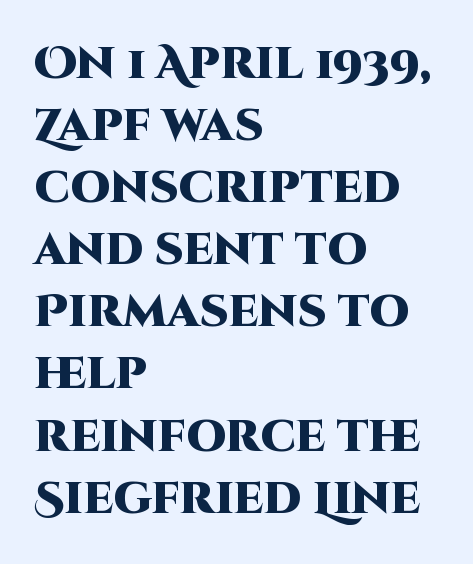
The image shows 45 px heavy sans-serif type, upright; set left-aligned, normal line spacing (1.38x), normal letter spacing, not underlined; high stroke contrast and a large x-height.
